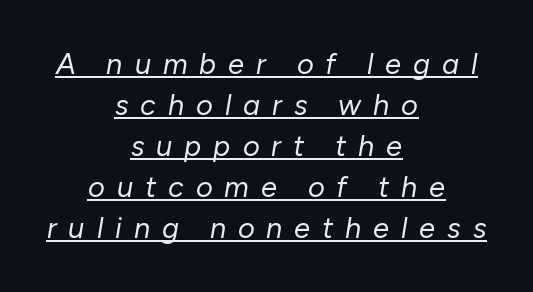
The image shows 29 px regular-weight type, italic (leaning right); set centered, normal line spacing (1.41x), unusually wide letter spacing (+0.41 em), underlined; low stroke contrast and a medium x-height.
